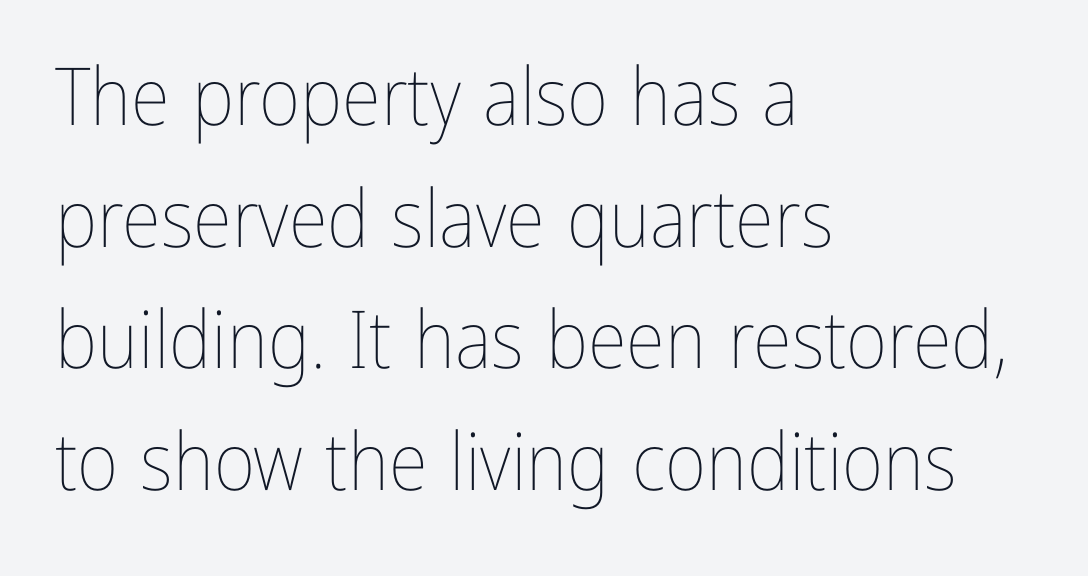
The image shows 80 px thin, condensed type, upright; set left-aligned, normal line spacing (1.52x), normal letter spacing, not underlined; low stroke contrast and a medium x-height.
